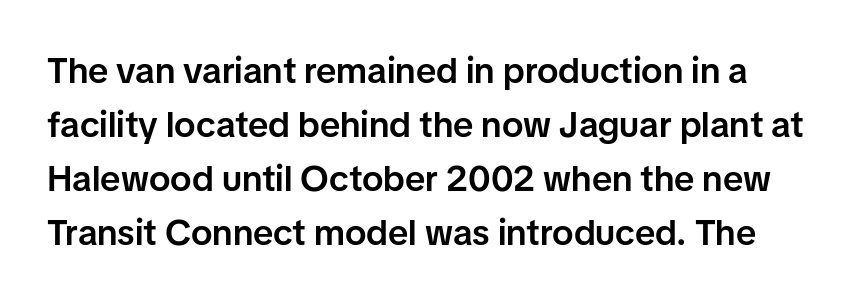
{"serif": "no", "italic": "no", "bold": "semi", "weight": "semibold", "width": "normal", "stroke_contrast": "low", "x_height": "medium", "monospaced": "no", "underline": "no", "line_spacing": "normal", "line_spacing_ratio": 1.5, "letter_spacing": "normal", "letter_spacing_em": 0.0, "glyph_px": 36}
